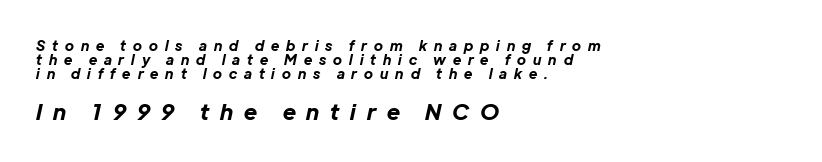
The image shows 22 px bold type, italic (leaning right); set left-aligned, tight line spacing (1.01x), unusually wide letter spacing (+0.5 em), not underlined; the second (bottom) block is 1.57x larger.
